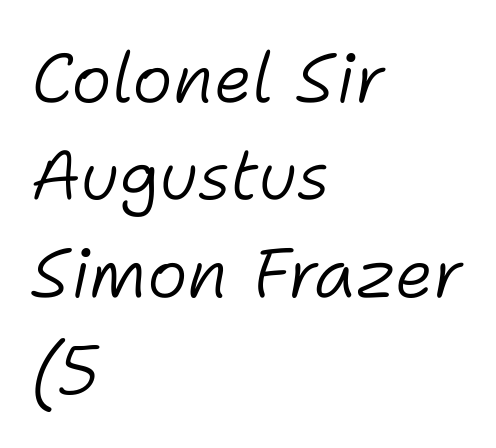
Q: Is the text bold? A: No.
Q: Is the text italic (slanted)? A: Yes, it leans right by about 11 degrees.
Q: Is the text underlined? A: No.
Q: How is the paragraph aligned? A: Left-aligned.
Q: Is the spacing between letters normal or unusually wide? A: Normal.
Q: Is the spacing between lines tight, normal or loose? A: Normal.
Q: Width (condensed, normal, or wide)? A: Normal.
Q: Stroke contrast? A: Low.
Q: x-height? A: Medium.
Q: Monospaced? A: No.
